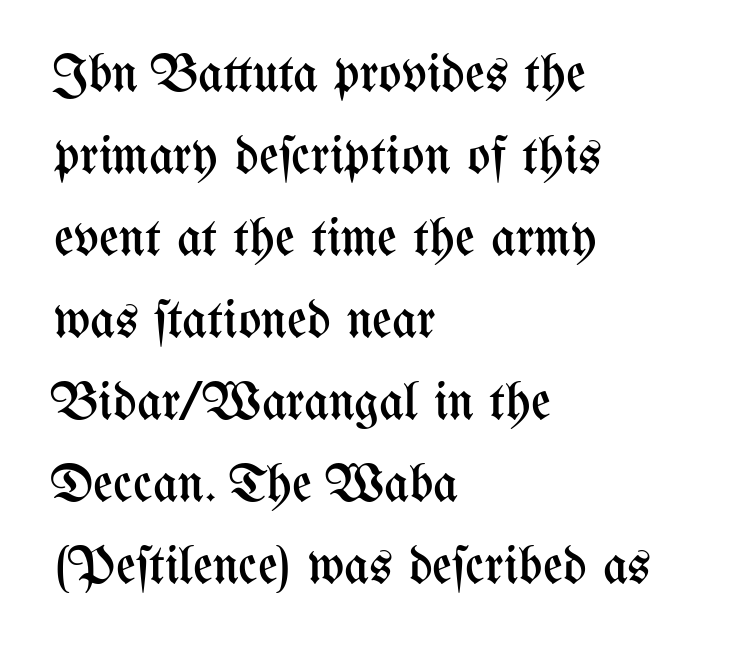
The image shows 54 px regular-weight, condensed type, upright; set left-aligned, normal line spacing (1.52x), normal letter spacing, not underlined; medium stroke contrast and a medium x-height.
